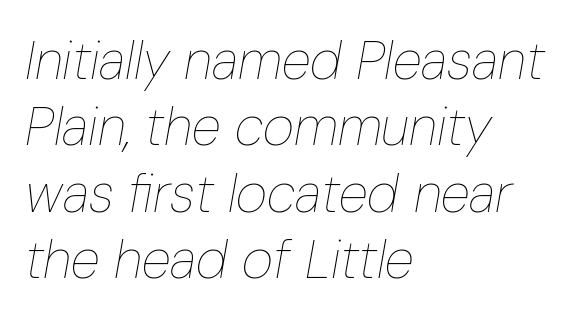
Q: Is the text bold? A: No.
Q: Is the text italic (slanted)? A: Yes, it leans right by about 10 degrees.
Q: Is the text underlined? A: No.
Q: How is the paragraph aligned? A: Left-aligned.
Q: Is the spacing between letters normal or unusually wide? A: Normal.
Q: Width (condensed, normal, or wide)? A: Condensed.
Q: Stroke contrast? A: Low.
Q: x-height? A: Medium.
Q: Monospaced? A: No.
